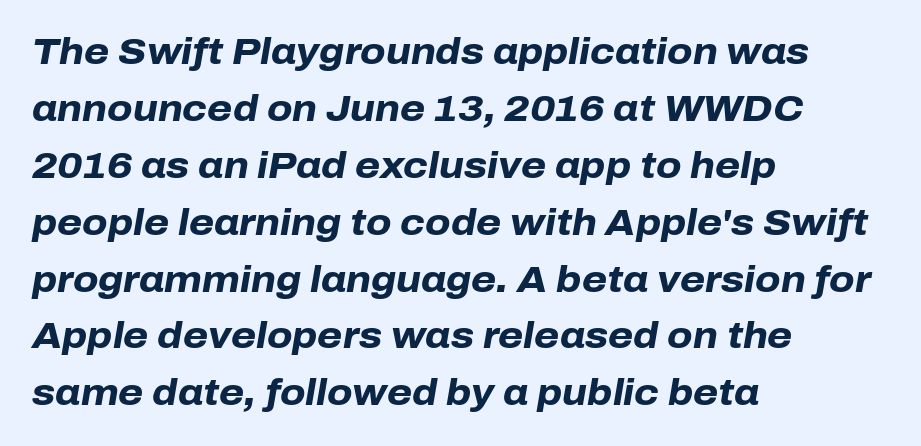
Q: Is the text bold? A: Yes.
Q: Is the text italic (slanted)? A: Yes, it leans right by about 10 degrees.
Q: Is the text underlined? A: No.
Q: How is the paragraph aligned? A: Left-aligned.
Q: Is the spacing between letters normal or unusually wide? A: Normal.
Q: Is the spacing between lines tight, normal or loose? A: Normal.
Q: Width (condensed, normal, or wide)? A: Normal.
Q: Stroke contrast? A: Low.
Q: x-height? A: Medium.
Q: Monospaced? A: No.
